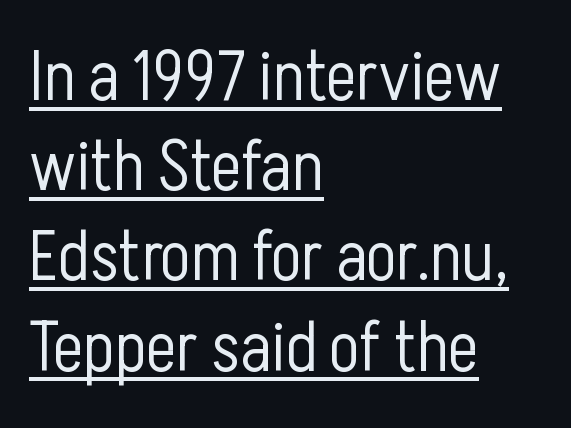
{"serif": "no", "italic": "no", "bold": "no", "weight": "light", "width": "condensed", "stroke_contrast": "low", "x_height": "medium", "monospaced": "no", "underline": "yes", "align": "left", "line_spacing": "normal", "line_spacing_ratio": 1.27, "letter_spacing": "normal", "letter_spacing_em": 0.0, "glyph_px": 71}
